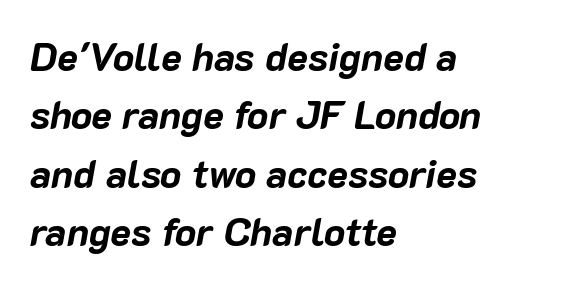
The image shows 39 px bold type, italic (leaning right); set left-aligned, normal line spacing (1.5x), normal letter spacing, not underlined; low stroke contrast and a medium x-height.
